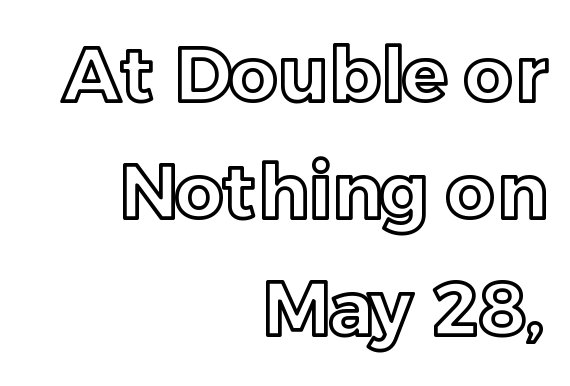
Q: Is the text italic (slanted)? A: No, it is upright.
Q: Is the text underlined? A: No.
Q: How is the paragraph aligned? A: Right-aligned.
Q: Is the spacing between letters normal or unusually wide? A: Normal.
Q: Is the spacing between lines tight, normal or loose? A: Normal.
Q: Width (condensed, normal, or wide)? A: Normal.
Q: x-height? A: Medium.
Q: Monospaced? A: No.
